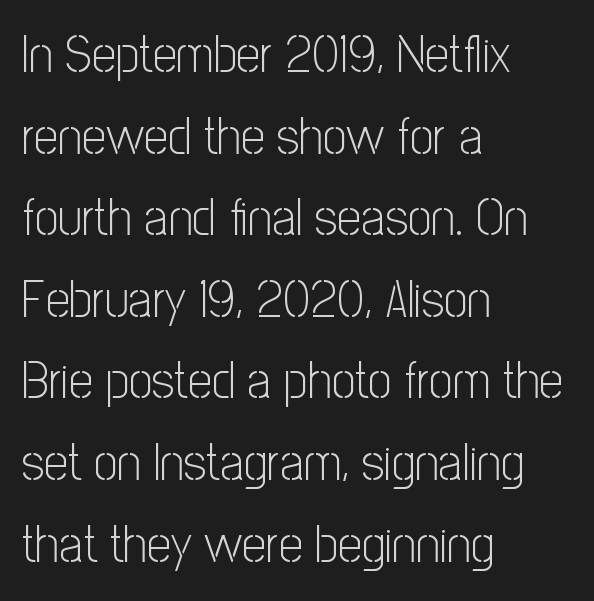
The image shows 53 px light, condensed sans-serif type, upright; set left-aligned, normal line spacing (1.54x), normal letter spacing, not underlined; low stroke contrast and a medium x-height.
